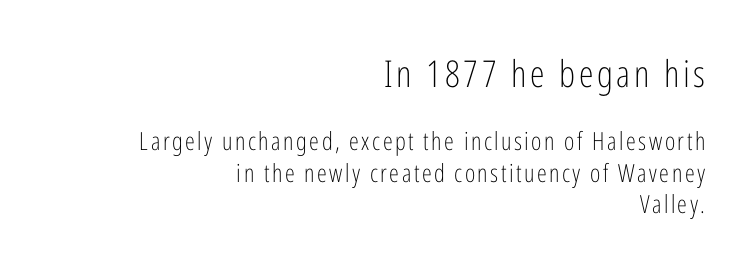
{"serif": "no", "italic": "no", "bold": "no", "weight": "light", "width": "condensed", "stroke_contrast": "low", "x_height": "medium", "monospaced": "no", "underline": "no", "align": "right", "line_spacing": "normal", "line_spacing_ratio": 1.26, "larger_block": "first", "size_ratio": 1.48, "glyph_px": 37}
